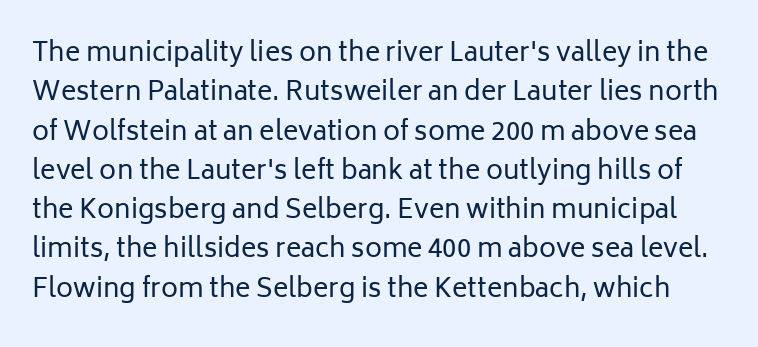
The image shows 26 px text type, upright; set normal line spacing (1.51x), normal letter spacing, not underlined.
